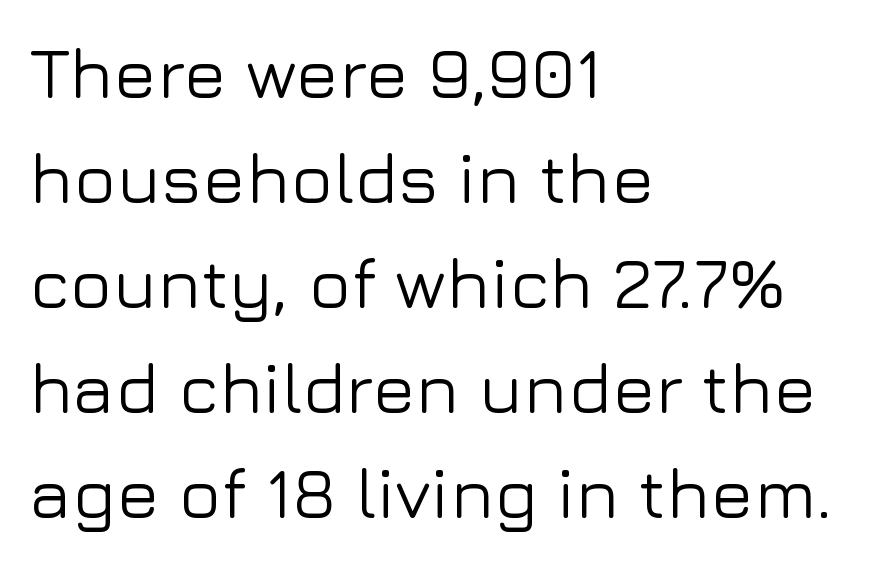
The font's upright variant was chosen for this text. You could not count columns in this text — the font is proportionally spaced. This block has exactly the height ordinary leading produces. Regarding serifs, this sample does without them. You could call the tracking neutral — neither tight nor loose. Layout note: lines flush left.
